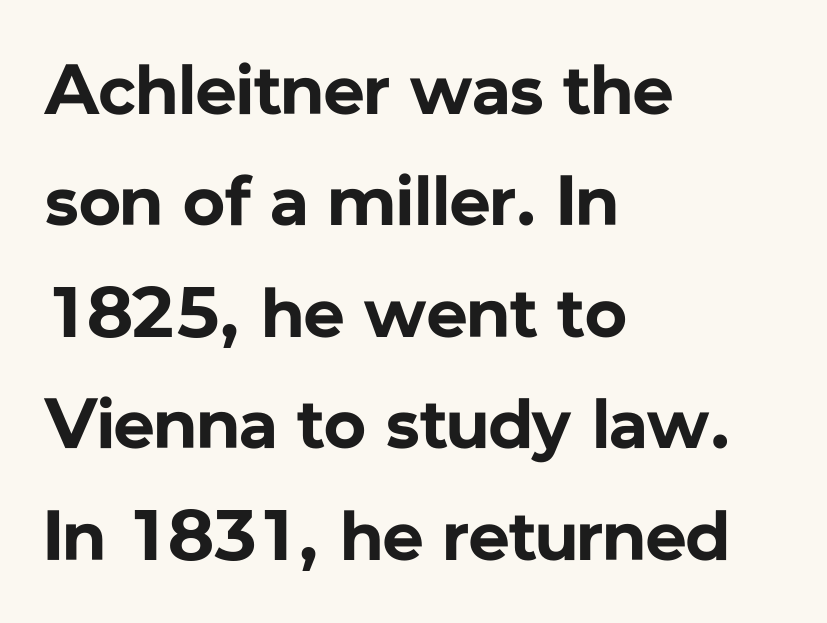
Q: Is the text bold? A: Yes.
Q: Is the text italic (slanted)? A: No, it is upright.
Q: Is the typeface a serif or a sans-serif typeface? A: Sans-serif.
Q: Is the text underlined? A: No.
Q: How is the paragraph aligned? A: Left-aligned.
Q: Is the spacing between letters normal or unusually wide? A: Normal.
Q: Is the spacing between lines tight, normal or loose? A: Normal.
Q: Width (condensed, normal, or wide)? A: Normal.
Q: Stroke contrast? A: Low.
Q: x-height? A: Medium.
Q: Monospaced? A: No.
